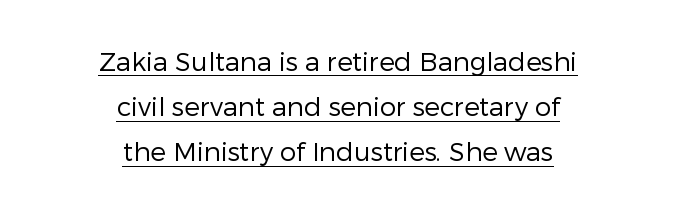
{"italic": "no", "bold": "no", "underline": "yes", "align": "center", "line_spacing_ratio": 1.74, "letter_spacing": "normal", "letter_spacing_em": 0.0, "glyph_px": 26}
